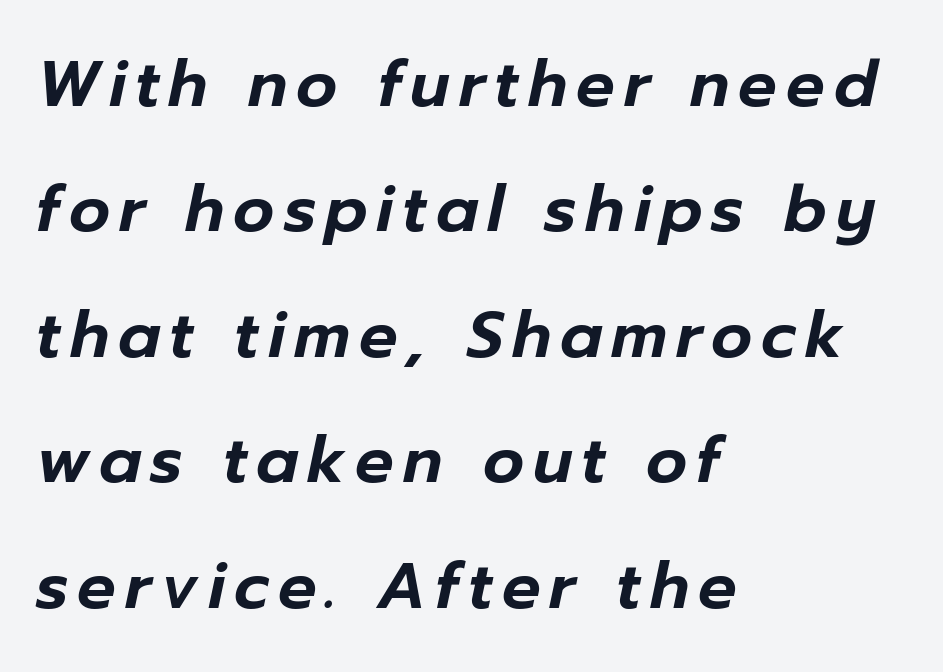
The text carries the slant typical of an italic or oblique font. Plain, unruled lines of type. Leading is clearly above the norm, producing a sparse column. Teacher's note: observe the even left margin — that is flush-left alignment. Here the designer chose a conventional face with non-uniform glyph widths.
